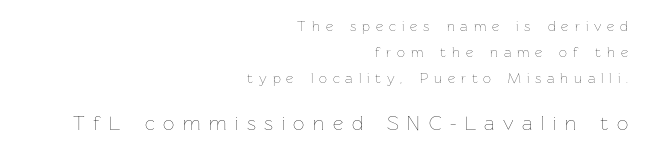
{"italic": "no", "bold": "no", "underline": "no", "align": "right", "line_spacing_ratio": 1.85, "letter_spacing": "wide", "letter_spacing_em": 0.43, "larger_block": "second", "size_ratio": 1.43, "glyph_px": 20}
